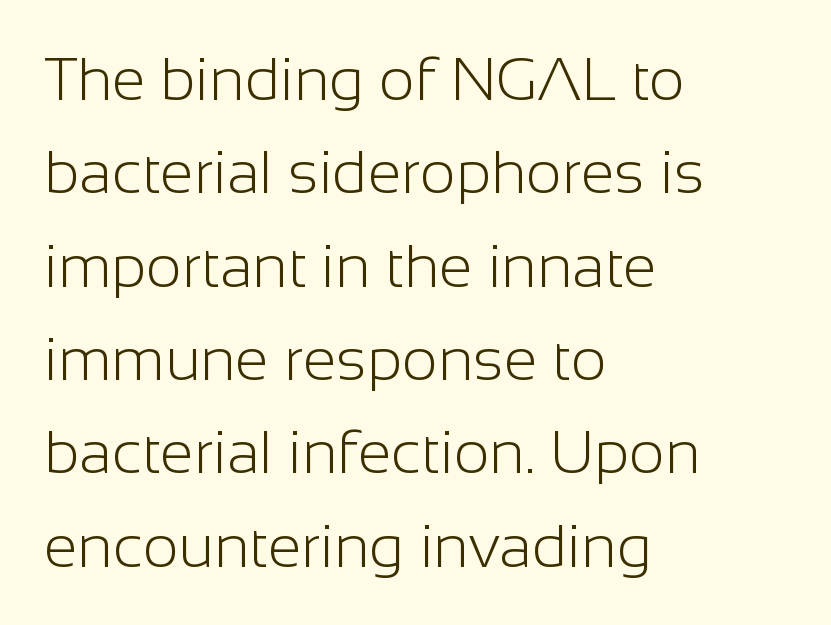
The image shows 61 px light sans-serif type, upright; set left-aligned, normal line spacing (1.53x), normal letter spacing, not underlined; low stroke contrast and a medium x-height.
